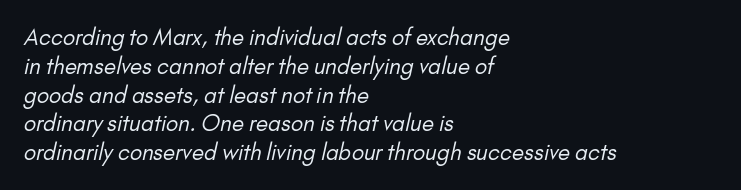
Normally led — the rows are evenly, conventionally spaced. Standard letterfit; no display-style spreading of the glyphs. Underline: absent. Short and long lines alike share a common starting point at left.
